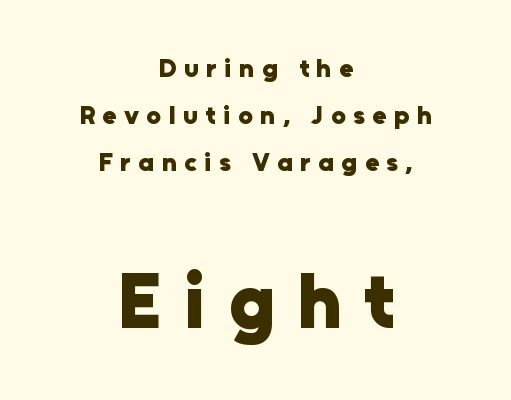
The image shows 77 px heavy sans-serif type, upright; set centered, line spacing 1.8x, unusually wide letter spacing (+0.29 em), not underlined; the second (bottom) block is 2.96x larger; low stroke contrast and a medium x-height.
